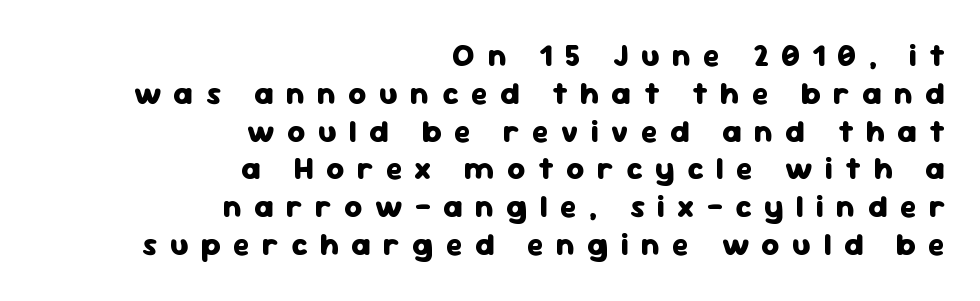
{"serif": "no", "italic": "no", "bold": "yes", "weight": "heavy", "width": "normal", "stroke_contrast": "low", "x_height": "medium", "monospaced": "no", "underline": "no", "align": "right", "line_spacing_ratio": 1.22, "letter_spacing": "wide", "letter_spacing_em": 0.4, "glyph_px": 31}
